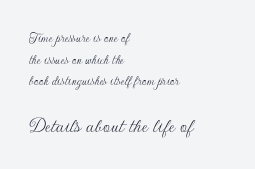
The image shows 22 px text type; set left-aligned, normal line spacing (1.55x), normal letter spacing, not underlined; the second (bottom) block is 1.57x larger.
